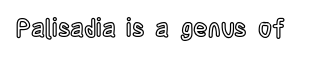
{"italic": "no", "underline": "no", "letter_spacing": "normal", "letter_spacing_em": 0.0, "glyph_px": 24}
